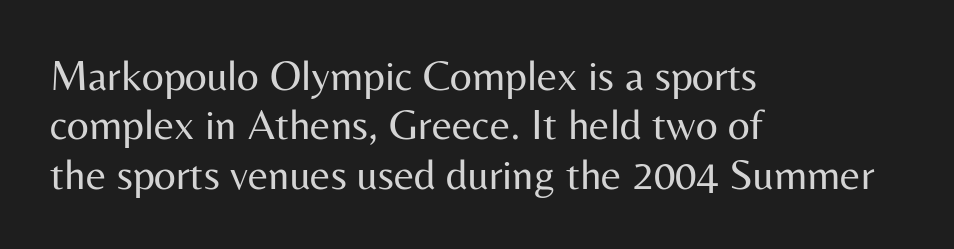
Students, note that the glyphs here touch the page at normal intervals. Stroke mass is kept to a normal reading level or below. Tall strokes in this sample are plumb rather than angled. Are there feet on the stems? There aren't — it's a sans.
